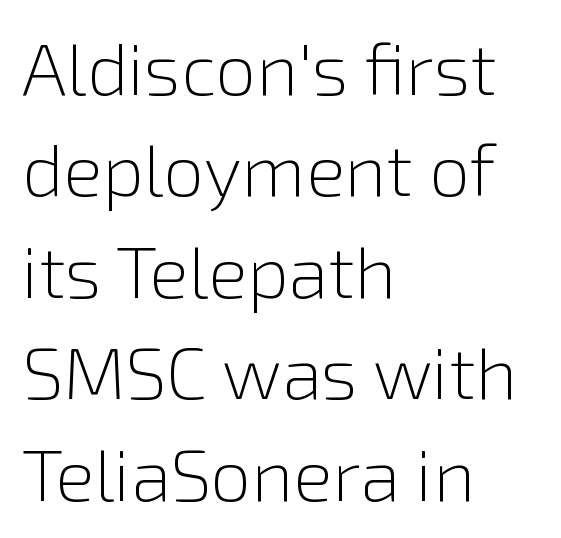
The image shows 73 px light sans-serif type, upright; set left-aligned, normal line spacing (1.39x), normal letter spacing, not underlined; low stroke contrast and a medium x-height.
